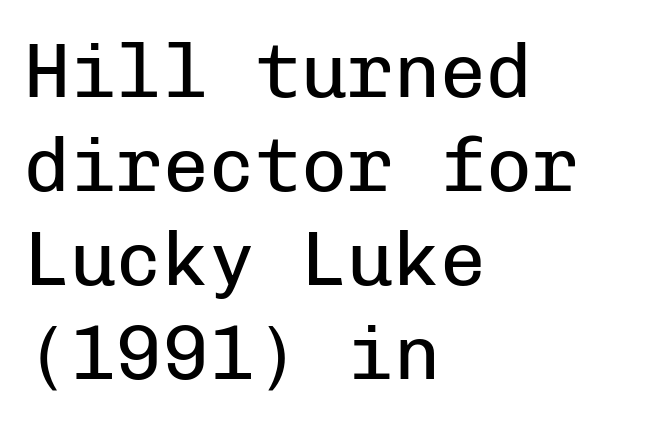
The image shows 77 px regular-weight sans-serif type, upright, monospaced; set left-aligned, line spacing 1.22x, normal letter spacing, not underlined; low stroke contrast and a medium x-height.
